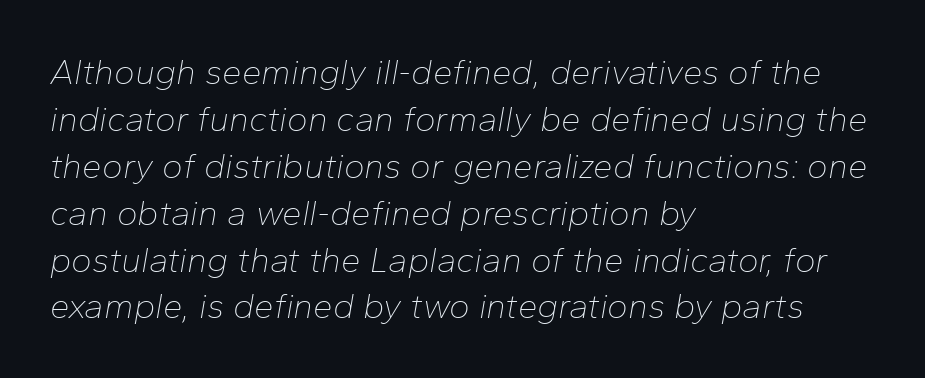
The face used here is proportionally spaced, like ordinary book or web type. The characters are drawn with everyday or finer stroke widths. Type without underlining. Successive baselines arrive at the customary interval. Does the lettering tilt? It does — this is italic. Horizontal alignment here is leftward, the default for most running prose.
